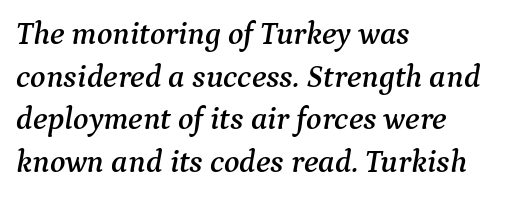
The image shows 32 px serif type, italic (leaning right); set left-aligned, normal line spacing (1.33x), normal letter spacing, not underlined; medium stroke contrast and a medium x-height.
